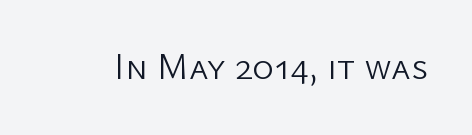
{"serif": "no", "italic": "no", "bold": "no", "weight": "light", "width": "normal", "stroke_contrast": "low", "x_height": "medium", "monospaced": "no", "underline": "no", "letter_spacing": "normal", "letter_spacing_em": 0.0, "glyph_px": 37}
